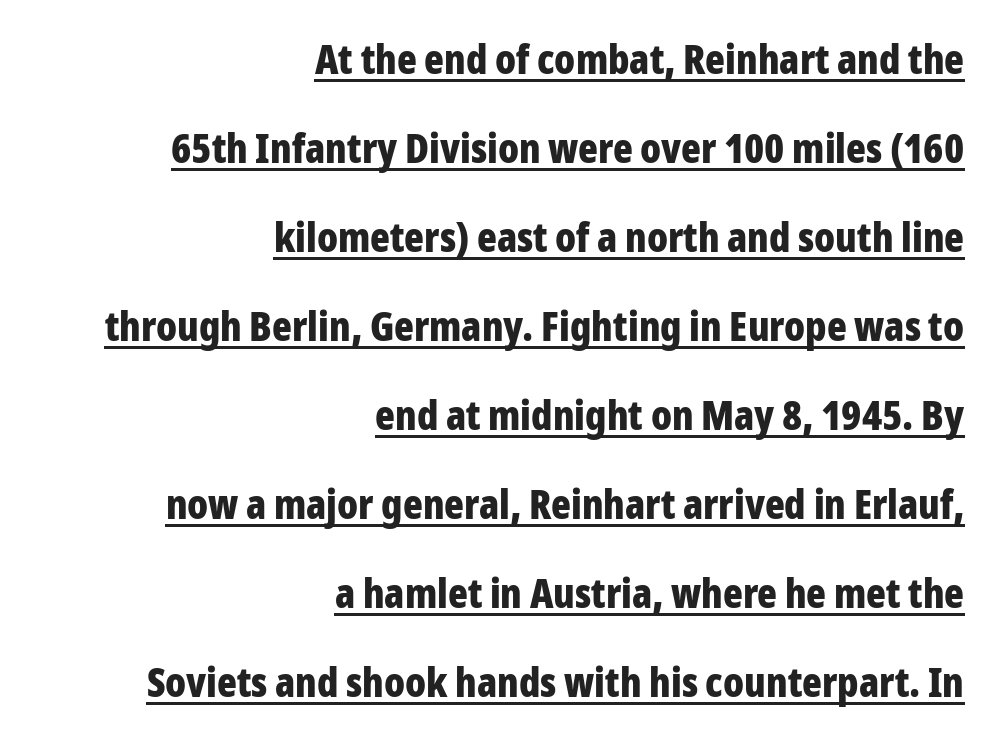
The image shows 41 px bold, condensed sans-serif type, upright; set right-aligned, loose line spacing (2.17x), normal letter spacing, underlined; low stroke contrast and a medium x-height.
